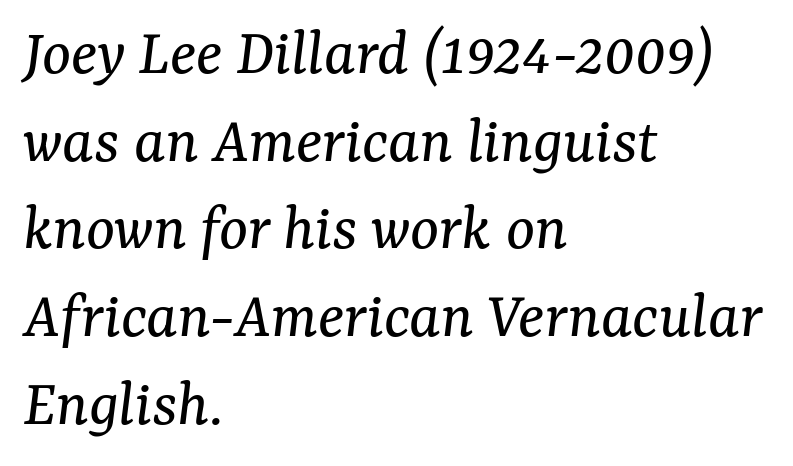
{"serif": "yes", "italic": "yes", "lean": "right", "slant_degrees": 7, "bold": "no", "weight": "regular", "width": "normal", "stroke_contrast": "medium", "x_height": "medium", "monospaced": "no", "underline": "no", "align": "left", "line_spacing": "normal", "line_spacing_ratio": 1.29, "letter_spacing": "normal", "letter_spacing_em": 0.0, "glyph_px": 68}
